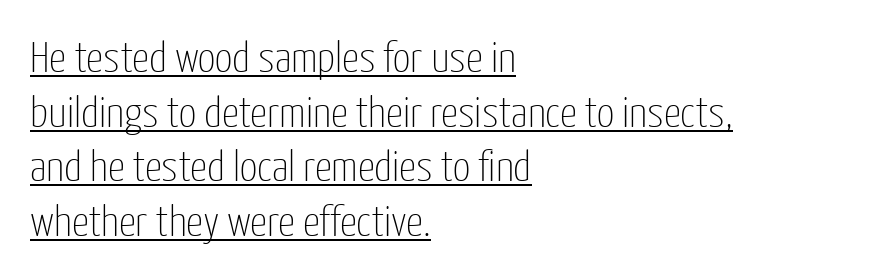
The image shows 43 px thin, condensed sans-serif type, upright; set left-aligned, normal line spacing (1.27x), normal letter spacing, underlined; low stroke contrast and a medium x-height.
